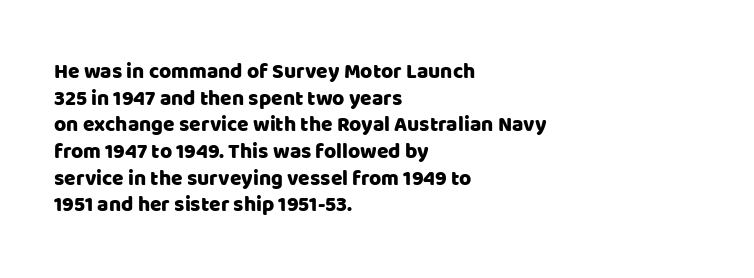
Successive baselines arrive at the customary interval. The space directly below the letters is spotless. The face used here is rendered with its standard letterfit. The rendering anchors every line to the left-hand side.
